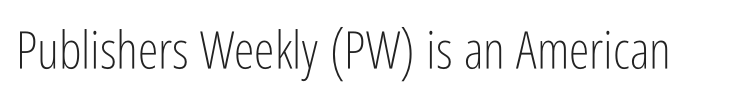
The strokes are not fattened; the text isn't bold. Letterform terminals end flat and unadorned throughout the passage. Just letters on the line, the space beneath them empty. The type sits square on the baseline with zero lean. Standard letterfit; no display-style spreading of the glyphs.
